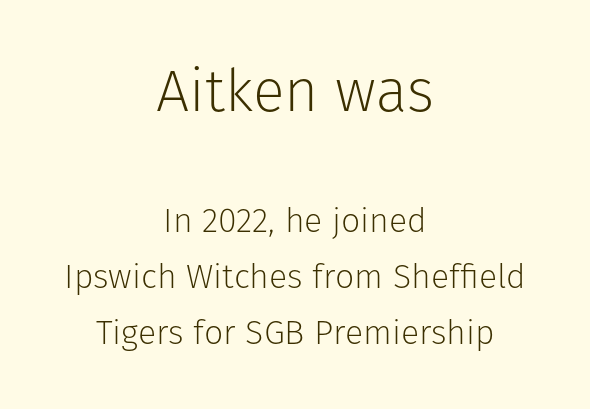
{"serif": "no", "italic": "no", "bold": "no", "weight": "light", "width": "normal", "stroke_contrast": "low", "x_height": "medium", "monospaced": "no", "underline": "no", "align": "center", "line_spacing": "normal", "line_spacing_ratio": 1.65, "letter_spacing": "normal", "letter_spacing_em": 0.0, "larger_block": "first", "size_ratio": 1.74, "glyph_px": 59}
